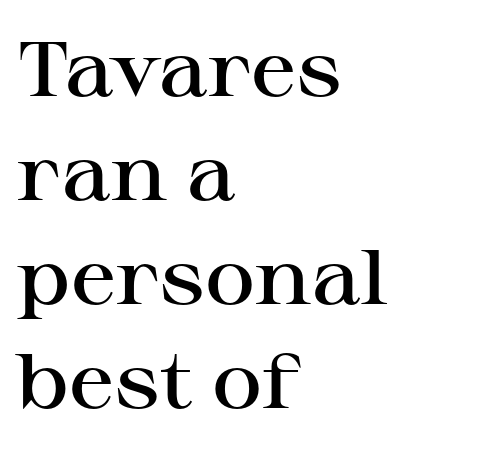
Q: Is the text bold? A: Semi-bold.
Q: Is the text italic (slanted)? A: No, it is upright.
Q: Is the typeface a serif or a sans-serif typeface? A: Serif.
Q: Is the text underlined? A: No.
Q: How is the paragraph aligned? A: Left-aligned.
Q: Is the spacing between letters normal or unusually wide? A: Normal.
Q: Is the spacing between lines tight, normal or loose? A: Normal.
Q: Width (condensed, normal, or wide)? A: Wide.
Q: Stroke contrast? A: High.
Q: x-height? A: Medium.
Q: Monospaced? A: No.
